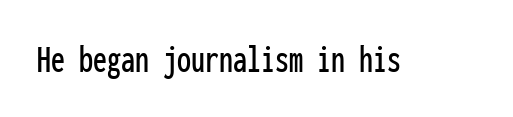
Q: Is the text italic (slanted)? A: No, it is upright.
Q: Is the typeface a serif or a sans-serif typeface? A: Sans-serif.
Q: Is the text underlined? A: No.
Q: Is the spacing between letters normal or unusually wide? A: Normal.
Q: Width (condensed, normal, or wide)? A: Condensed.
Q: Stroke contrast? A: Low.
Q: x-height? A: Medium.
Q: Monospaced? A: Yes.
